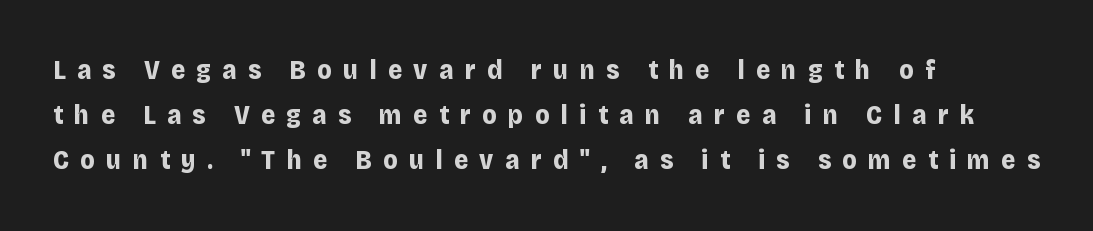
Q: Is the text bold? A: Yes.
Q: Is the text italic (slanted)? A: No, it is upright.
Q: Is the text underlined? A: No.
Q: How is the paragraph aligned? A: Left-aligned.
Q: Is the spacing between letters normal or unusually wide? A: Unusually wide.
Q: Is the spacing between lines tight, normal or loose? A: Normal.
